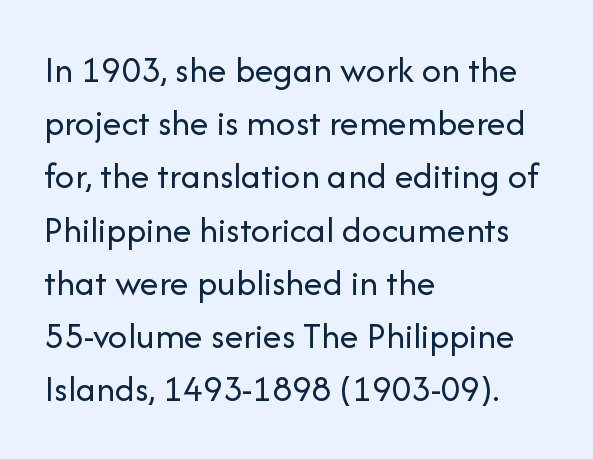
Each letter keeps its own natural width here, so spacing adapts to shape. This rendering leaves character spacing at its baseline value. Leading matches the norm, producing a regular column. Posture: upright roman.
